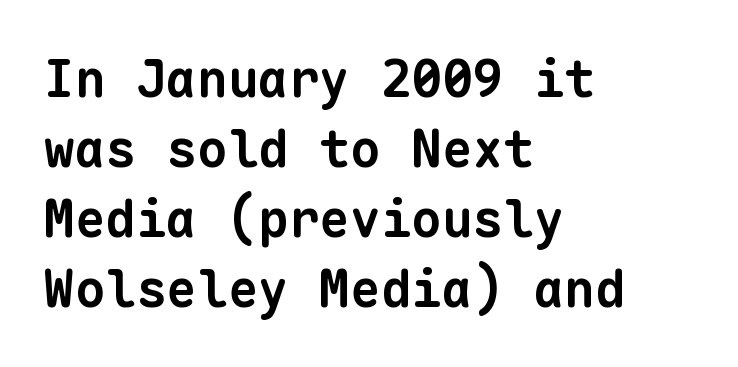
Spacing verdict: monospaced, one width for all characters. The typeface chosen for these lines omits serifs. Glance below the letters and you will spot only blank space. The type is set solid horizontally, with unmodified tracking. Leading matches the norm, producing a regular column. Every row of glyphs begins at an identical x-position on the left.
